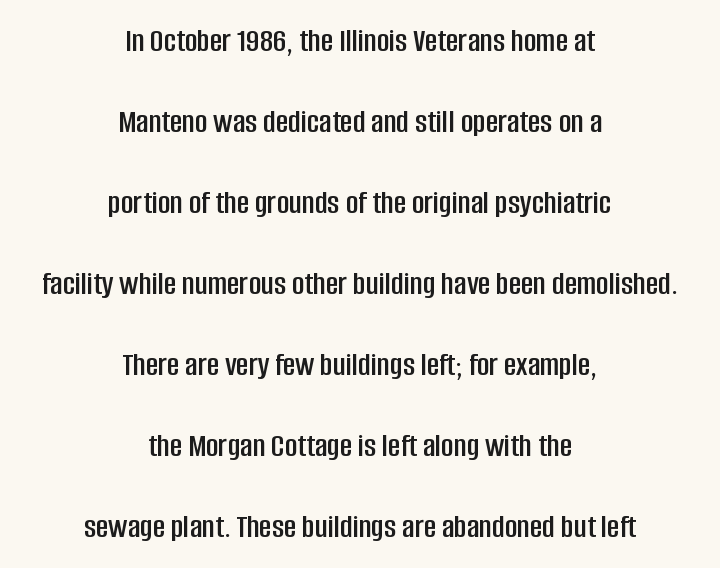
Whoever set this chose breathing room over compactness in the vertical rhythm. Character widths vary here, with narrow letters taking less room than wide ones. Beneath every word, the page is bare. Posture: upright roman. These lines are centered, leaving both edges ragged. Tracking here is standard; glyphs follow each other at the usual distance.
